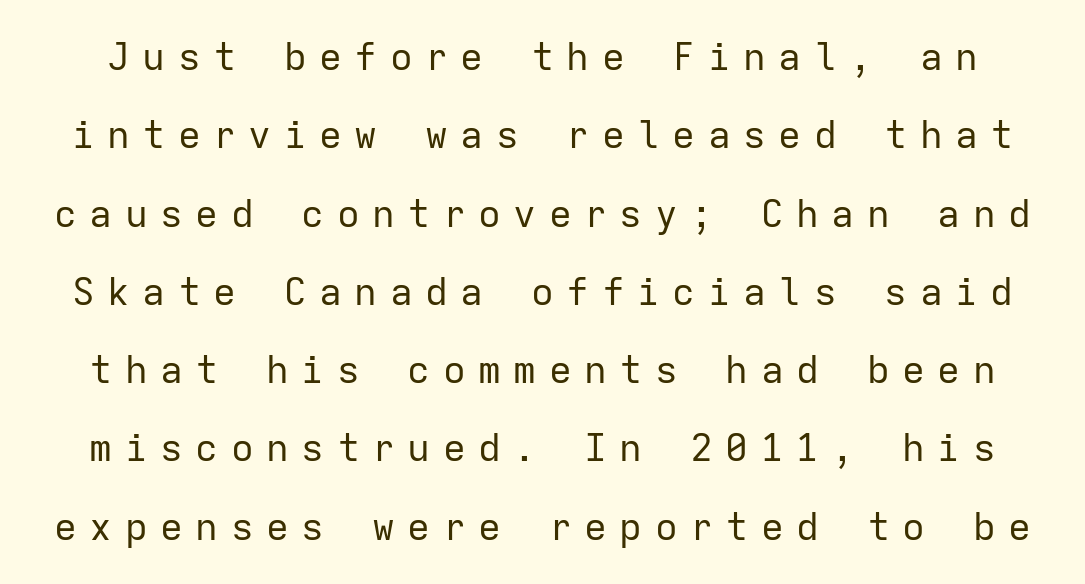
On a weight scale, this lands at 450 or below. A typesetter would call this monospace, since all characters share one set width. Line spacing here is loose. A typesetter would call this heavily tracked-out type.
